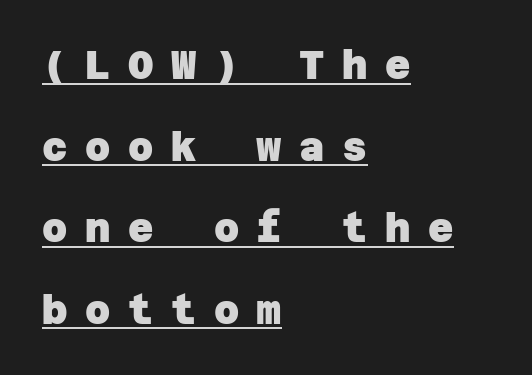
Q: Is the text bold? A: Yes.
Q: Is the typeface a serif or a sans-serif typeface? A: Sans-serif.
Q: Is the text underlined? A: Yes.
Q: How is the paragraph aligned? A: Left-aligned.
Q: Is the spacing between letters normal or unusually wide? A: Unusually wide.
Q: Is the spacing between lines tight, normal or loose? A: Loose.
Q: Width (condensed, normal, or wide)? A: Normal.
Q: Stroke contrast? A: Low.
Q: x-height? A: Large.
